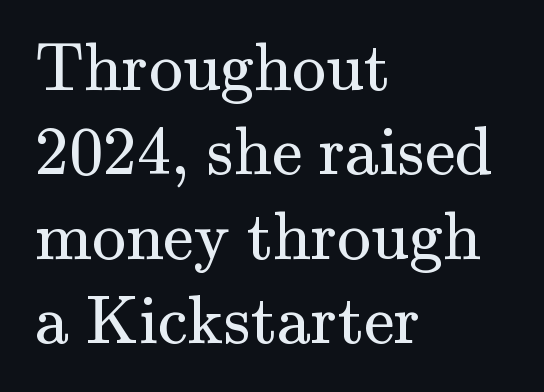
{"serif": "yes", "italic": "no", "bold": "no", "weight": "regular", "width": "normal", "stroke_contrast": "medium", "x_height": "small", "monospaced": "no", "underline": "no", "align": "left", "line_spacing_ratio": 1.24, "letter_spacing": "normal", "letter_spacing_em": 0.0, "glyph_px": 68}
